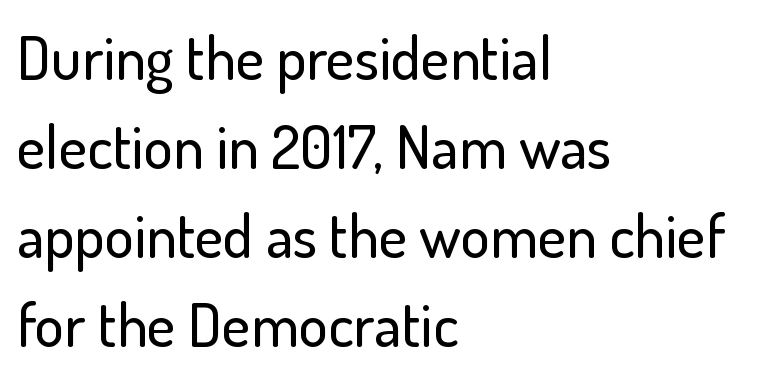
{"serif": "no", "italic": "no", "width": "normal", "stroke_contrast": "low", "x_height": "small", "monospaced": "no", "underline": "no", "align": "left", "line_spacing": "normal", "line_spacing_ratio": 1.46, "letter_spacing": "normal", "letter_spacing_em": 0.0, "glyph_px": 61}
